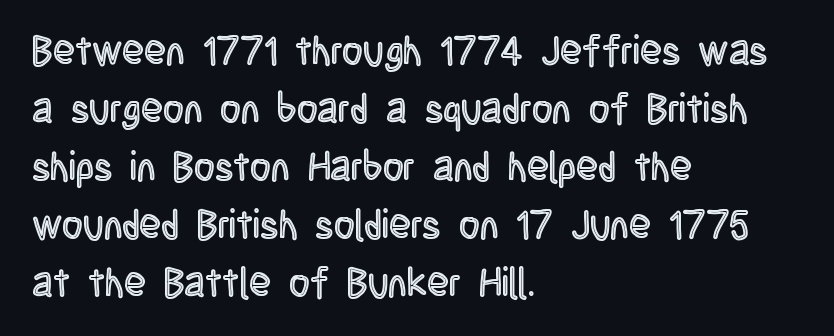
The image shows 40 px condensed type, upright; set left-aligned, normal line spacing (1.45x), normal letter spacing, not underlined; a large x-height.
